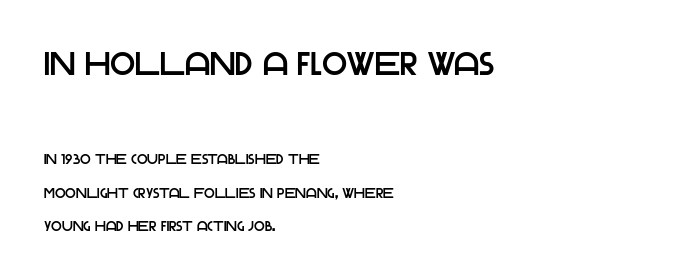
The image shows 33 px sans-serif type, upright; set left-aligned, loose line spacing (2.41x), normal letter spacing, not underlined; the first (top) block is 2.36x larger; low stroke contrast and a large x-height.
